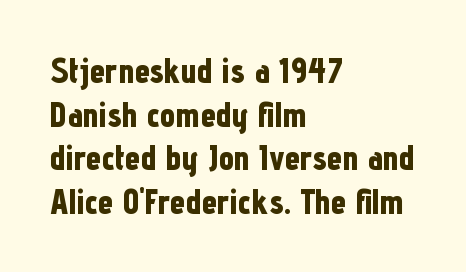
{"serif": "no", "italic": "no", "bold": "yes", "weight": "bold", "width": "condensed", "stroke_contrast": "low", "x_height": "medium", "monospaced": "no", "underline": "no", "align": "left", "line_spacing": "normal", "line_spacing_ratio": 1.28, "letter_spacing": "normal", "letter_spacing_em": 0.0, "glyph_px": 34}
